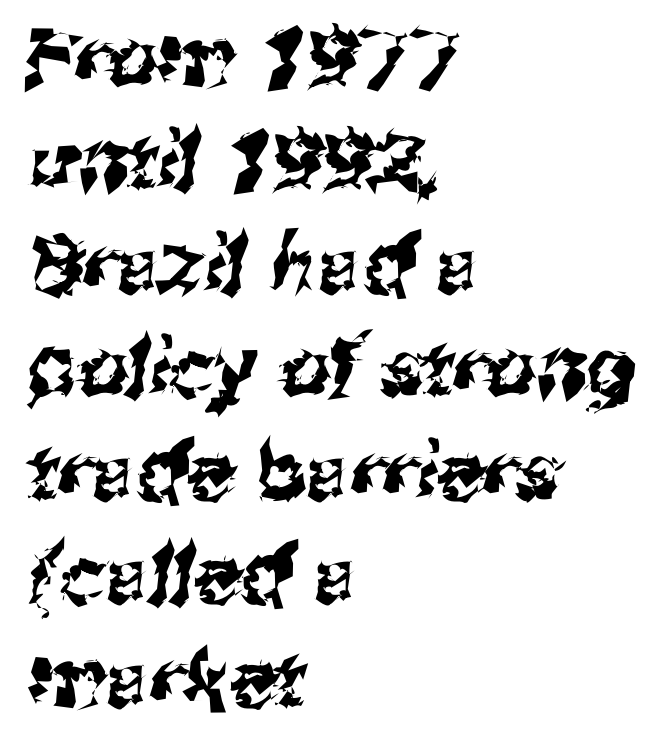
Character widths vary here, with narrow letters taking less room than wide ones. Caption: multi-line text, flush left, ragged right. Evenly set lines give the paragraph a standard silhouette. Glance below the letters and you will spot only blank space. This sample uses plain, unmodified letter spacing.
